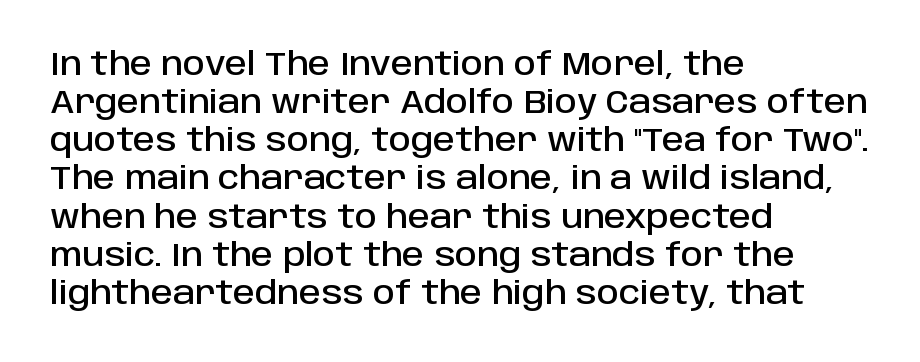
Q: Is the text italic (slanted)? A: No, it is upright.
Q: Is the typeface a serif or a sans-serif typeface? A: Sans-serif.
Q: Is the text underlined? A: No.
Q: How is the paragraph aligned? A: Left-aligned.
Q: Is the spacing between letters normal or unusually wide? A: Normal.
Q: Width (condensed, normal, or wide)? A: Normal.
Q: Stroke contrast? A: Low.
Q: x-height? A: Large.
Q: Monospaced? A: No.
